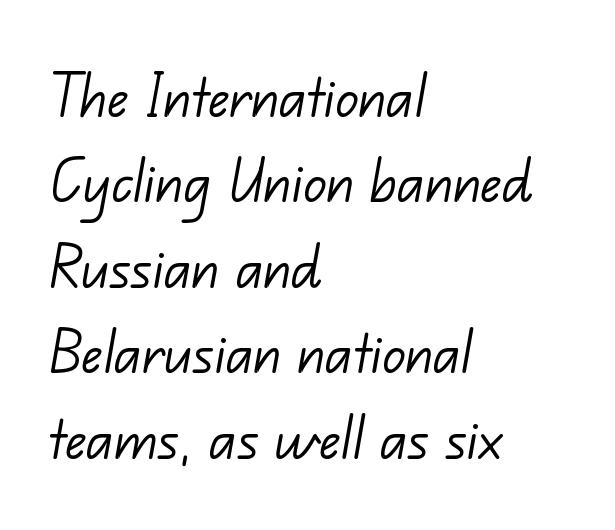
Are there feet on the stems? There aren't — it's a sans. Counters stay open thanks to moderate or lighter strokes. Has an underline been added? It has not. The horizontal fit of the characters is conventional and even.
